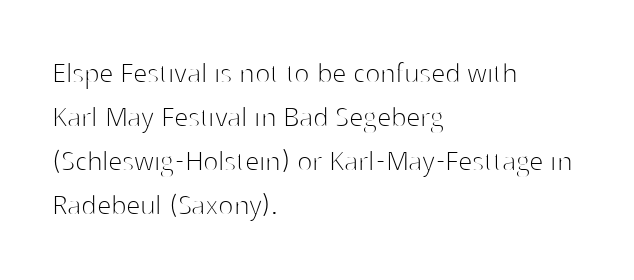
Q: Is the text bold? A: No.
Q: Is the text italic (slanted)? A: No, it is upright.
Q: Is the typeface a serif or a sans-serif typeface? A: Sans-serif.
Q: Is the text underlined? A: No.
Q: How is the paragraph aligned? A: Left-aligned.
Q: Is the spacing between letters normal or unusually wide? A: Normal.
Q: Is the spacing between lines tight, normal or loose? A: Normal.
Q: Width (condensed, normal, or wide)? A: Normal.
Q: Stroke contrast? A: High.
Q: x-height? A: Medium.
Q: Monospaced? A: No.
